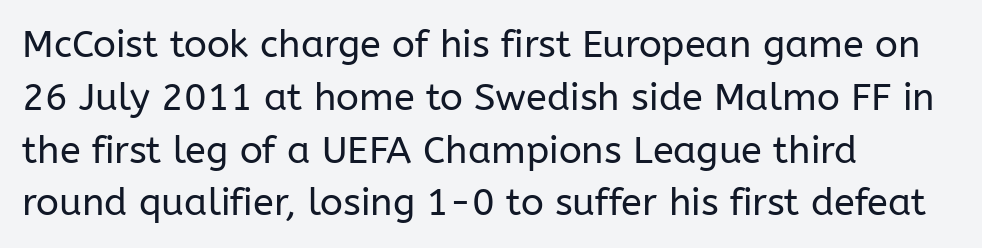
{"serif": "no", "italic": "no", "bold": "no", "weight": "regular", "width": "normal", "stroke_contrast": "low", "x_height": "medium", "monospaced": "no", "underline": "no", "align": "left", "line_spacing": "normal", "line_spacing_ratio": 1.39, "letter_spacing": "normal", "letter_spacing_em": 0.0, "glyph_px": 38}
